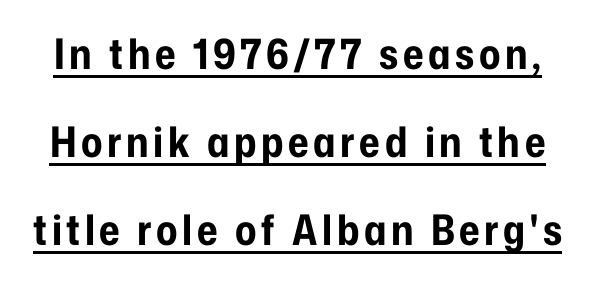
The image shows 42 px bold, condensed sans-serif type, upright; set loose line spacing (2.1x), underlined; low stroke contrast and a medium x-height.
